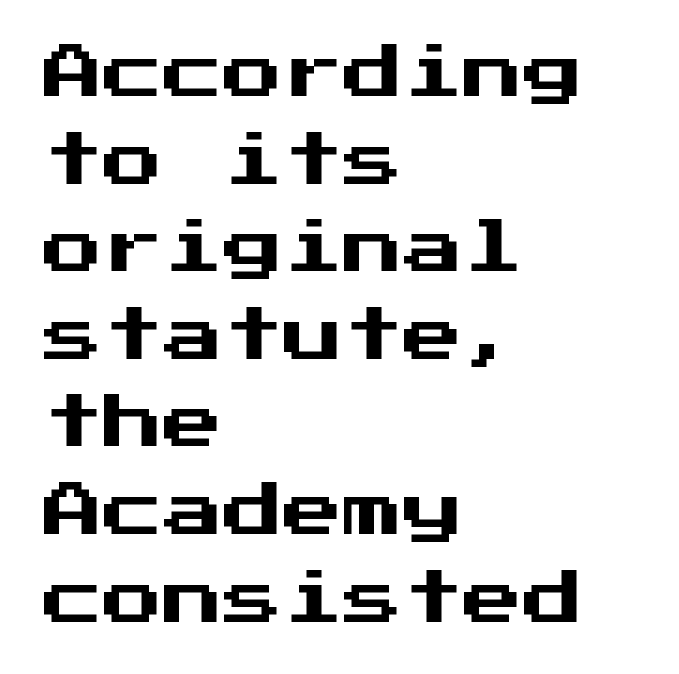
Q: Is the text italic (slanted)? A: No, it is upright.
Q: Is the typeface a serif or a sans-serif typeface? A: Sans-serif.
Q: Is the text underlined? A: No.
Q: How is the paragraph aligned? A: Left-aligned.
Q: Is the spacing between letters normal or unusually wide? A: Normal.
Q: Is the spacing between lines tight, normal or loose? A: Normal.
Q: Width (condensed, normal, or wide)? A: Normal.
Q: Stroke contrast? A: Medium.
Q: x-height? A: Medium.
